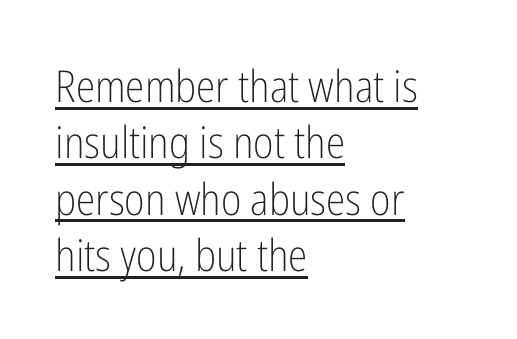
Q: Is the text bold? A: No.
Q: Is the text italic (slanted)? A: No, it is upright.
Q: Is the typeface a serif or a sans-serif typeface? A: Sans-serif.
Q: Is the text underlined? A: Yes.
Q: How is the paragraph aligned? A: Left-aligned.
Q: Is the spacing between letters normal or unusually wide? A: Normal.
Q: Is the spacing between lines tight, normal or loose? A: Normal.
Q: Width (condensed, normal, or wide)? A: Condensed.
Q: Stroke contrast? A: Low.
Q: x-height? A: Medium.
Q: Monospaced? A: No.
